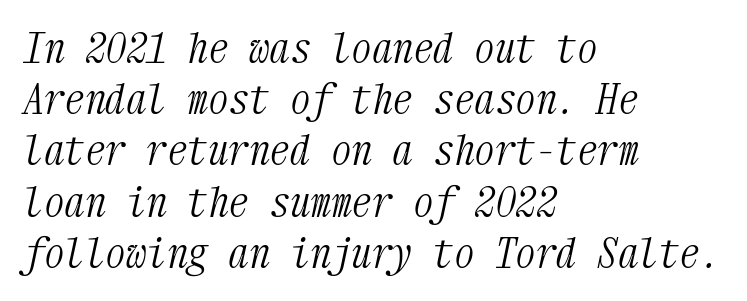
Descenders are the only things crossing below the line. Small tapered or slab feet sit at the stroke ends, so this counts as serif. Students, note that the glyphs here touch the page at normal intervals. Spacing verdict: monospaced, one width for all characters. A normal amount of white space separates one row of letters from the next. Reading down the block, your eye returns to a fixed left position each line.
